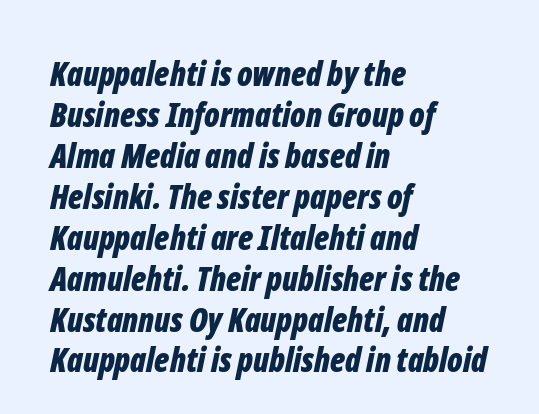
The image shows 33 px bold, condensed type, italic (leaning right); set left-aligned, line spacing 1.24x, normal letter spacing, not underlined; low stroke contrast and a medium x-height.
